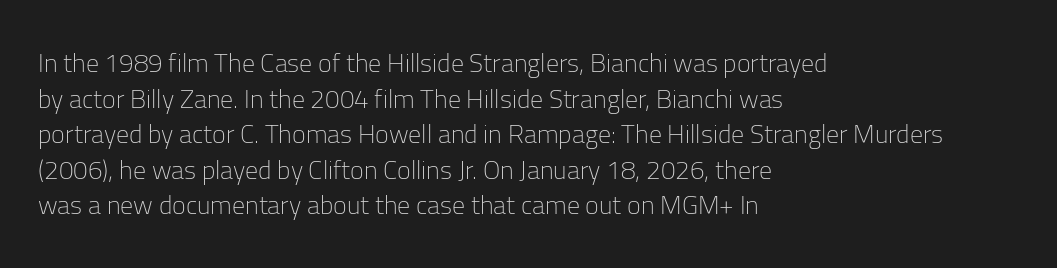
{"italic": "no", "bold": "no", "underline": "no", "align": "left", "line_spacing": "normal", "line_spacing_ratio": 1.37, "letter_spacing": "normal", "letter_spacing_em": 0.0, "glyph_px": 26}
